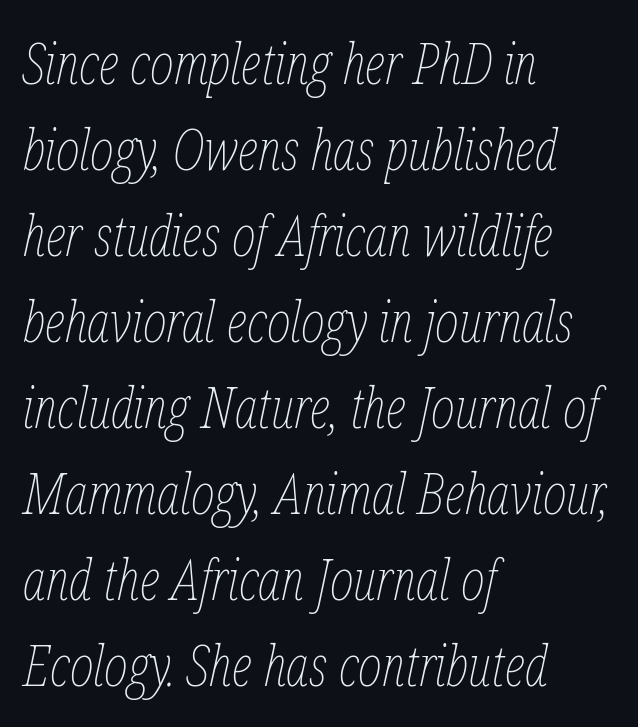
Note the varied advance widths — an 'i' is clearly narrower than an 'm'. The gaps between neighbouring characters are ordinary and unremarkable. Does the copy run flush right? No — it runs flush left. Whoever set this chose a conventional vertical rhythm. Is the type slanted? Yes — the strokes lean at a clear angle.
